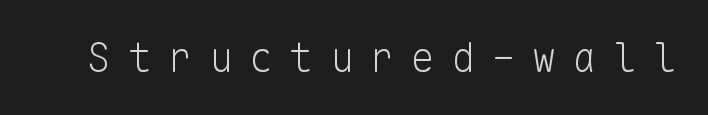
{"serif": "no", "italic": "no", "bold": "no", "weight": "light", "width": "normal", "stroke_contrast": "low", "x_height": "medium", "monospaced": "yes", "underline": "no", "letter_spacing": "wide", "letter_spacing_em": 0.41, "glyph_px": 40}
